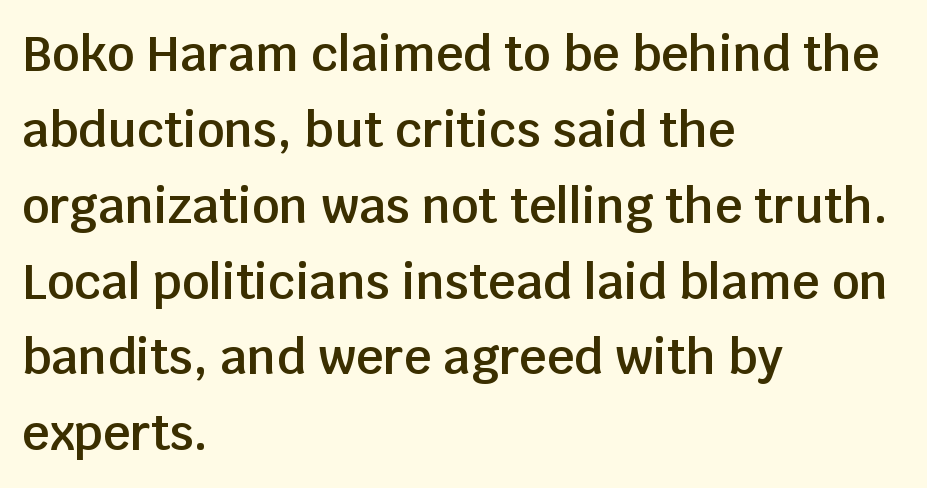
{"serif": "no", "italic": "no", "bold": "semi", "weight": "semibold", "width": "normal", "stroke_contrast": "low", "x_height": "large", "monospaced": "no", "underline": "no", "align": "left", "line_spacing": "normal", "line_spacing_ratio": 1.58, "letter_spacing": "normal", "letter_spacing_em": 0.0, "glyph_px": 48}
